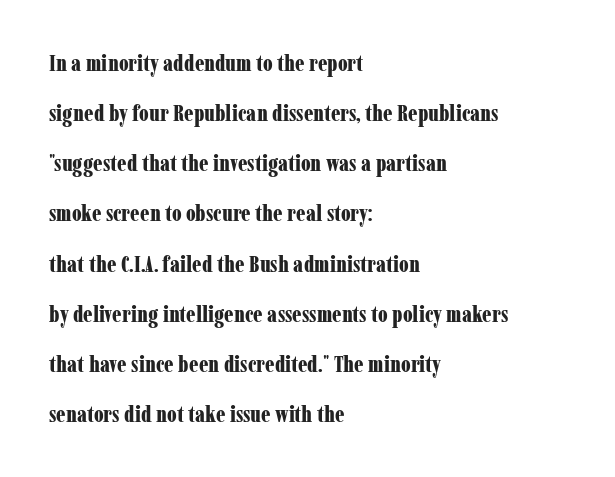
Left-aligned paragraph, ragged on the right. Tracking value appears to be zero — textbook default spacing. Strokes here are thick enough to call this a true bold. These lines were composed using upright roman letters. The gap between lines stays unmarked.
